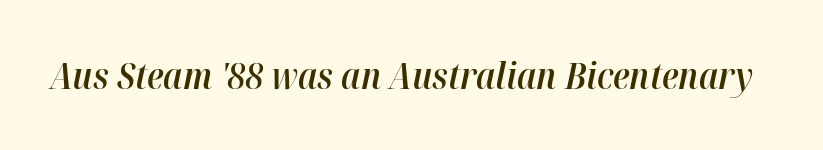
{"italic": "yes", "lean": "right", "slant_degrees": 12, "bold": "semi", "weight": "semibold", "width": "normal", "stroke_contrast": "high", "x_height": "medium", "monospaced": "no", "underline": "no", "letter_spacing": "normal", "letter_spacing_em": 0.0, "glyph_px": 36}
